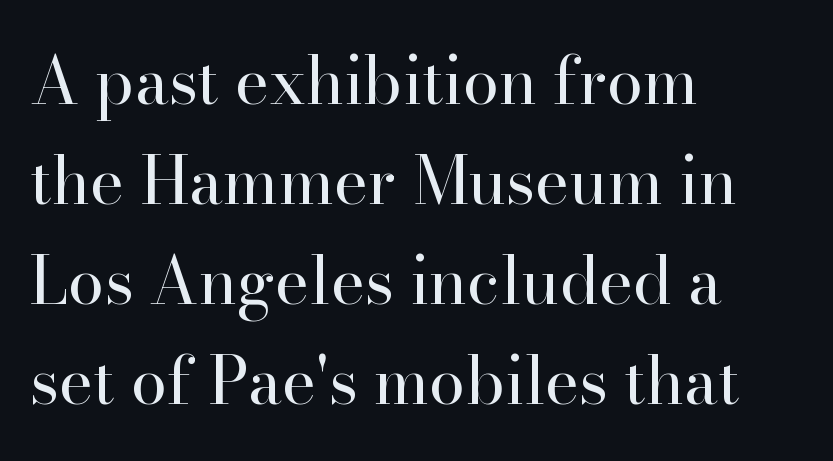
Successive baselines arrive at the customary interval. Every row of glyphs begins at an identical x-position on the left. The glyphs in this specimen are seriffed. The font sits on the lighter half of the weight spectrum, regular included. These lines are rendered in a variable-pitch font.
